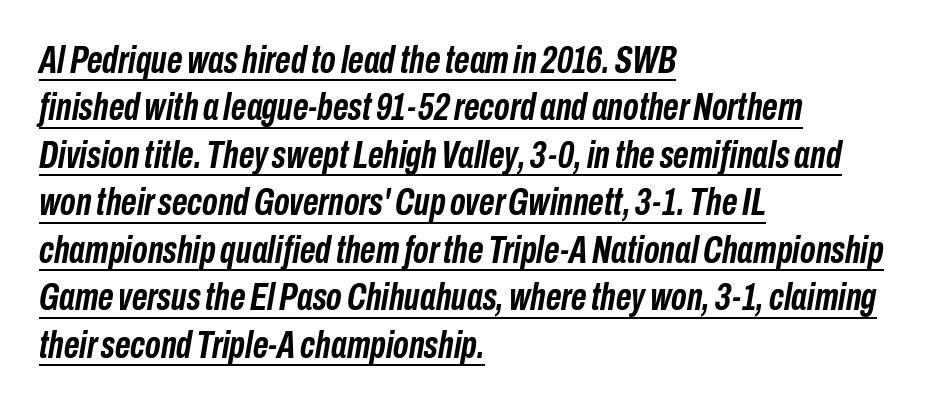
Q: Is the text bold? A: Yes.
Q: Is the text italic (slanted)? A: Yes, it leans right by about 10 degrees.
Q: Is the text underlined? A: Yes.
Q: How is the paragraph aligned? A: Left-aligned.
Q: Is the spacing between letters normal or unusually wide? A: Normal.
Q: Is the spacing between lines tight, normal or loose? A: Normal.
Q: Width (condensed, normal, or wide)? A: Condensed.
Q: Stroke contrast? A: Low.
Q: x-height? A: Medium.
Q: Monospaced? A: No.
